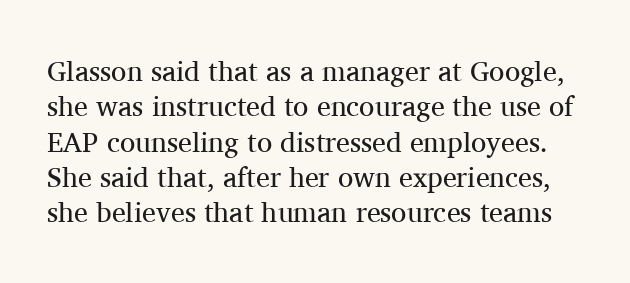
Q: Is the text bold? A: No.
Q: Is the text italic (slanted)? A: No, it is upright.
Q: Is the typeface a serif or a sans-serif typeface? A: Serif.
Q: Is the text underlined? A: No.
Q: Is the spacing between letters normal or unusually wide? A: Normal.
Q: Is the spacing between lines tight, normal or loose? A: Normal.
Q: Width (condensed, normal, or wide)? A: Normal.
Q: Stroke contrast? A: Medium.
Q: x-height? A: Medium.
Q: Monospaced? A: No.
